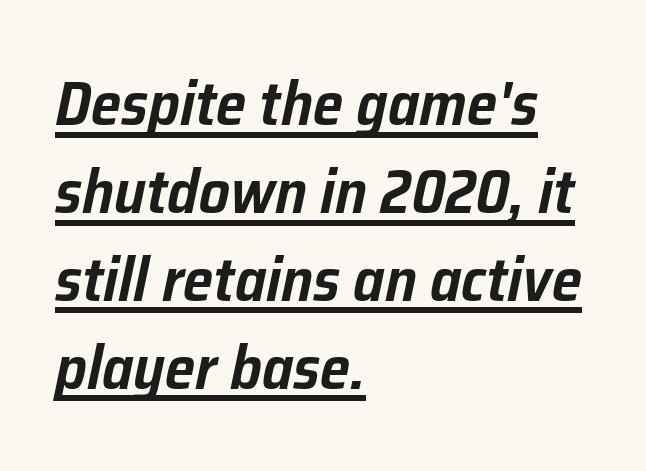
When letters slant like this, we call the style italic. The gaps between neighbouring characters are ordinary and unremarkable. Each letter keeps its own natural width here, so spacing adapts to shape. The passage is arranged the way most books set body copy — flush left.
